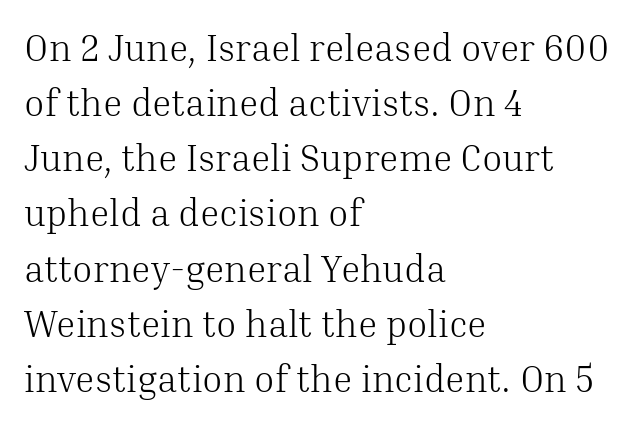
Is there much room between lines? A standard amount, neither cramped nor airy. Little horizontal feet cap the strokes, marking this as serif type. Each letter keeps its own natural width here, so spacing adapts to shape. The type sits square on the baseline with zero lean.
